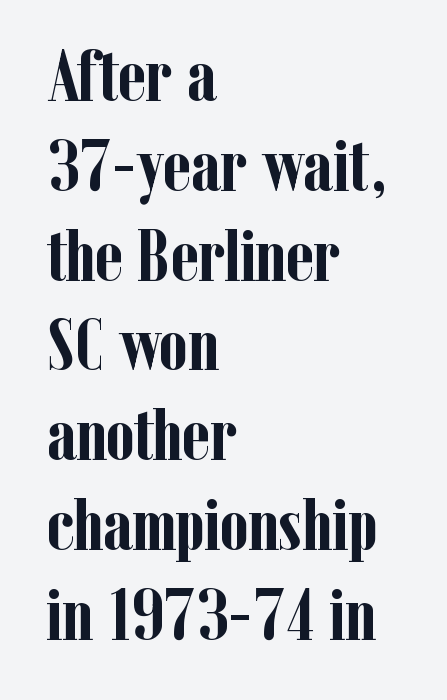
Q: Is the text bold? A: Yes.
Q: Is the text italic (slanted)? A: No, it is upright.
Q: Is the typeface a serif or a sans-serif typeface? A: Serif.
Q: Is the text underlined? A: No.
Q: How is the paragraph aligned? A: Left-aligned.
Q: Is the spacing between letters normal or unusually wide? A: Normal.
Q: Width (condensed, normal, or wide)? A: Condensed.
Q: Stroke contrast? A: Low.
Q: x-height? A: Medium.
Q: Monospaced? A: No.
